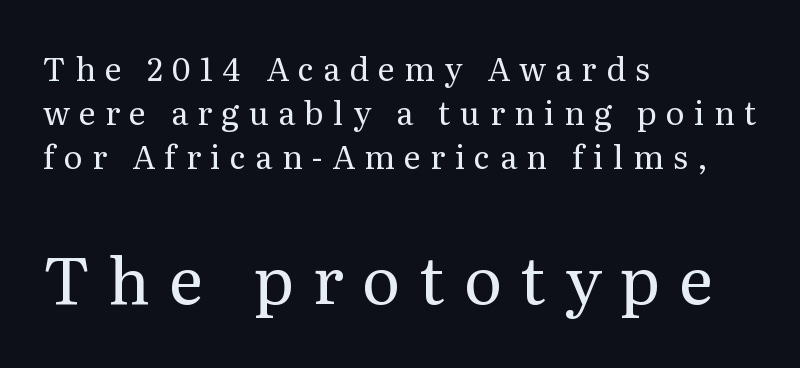
Q: Is the text bold? A: No.
Q: Is the text italic (slanted)? A: No, it is upright.
Q: Is the typeface a serif or a sans-serif typeface? A: Serif.
Q: Is the text underlined? A: No.
Q: How is the paragraph aligned? A: Left-aligned.
Q: Is the spacing between letters normal or unusually wide? A: Unusually wide.
Q: Is the spacing between lines tight, normal or loose? A: Normal.
Q: Which block of text is set in a larger size, the first (top) or the second (bottom)? A: The second (bottom) one.
Q: Width (condensed, normal, or wide)? A: Normal.
Q: Stroke contrast? A: Medium.
Q: x-height? A: Medium.
Q: Monospaced? A: No.
